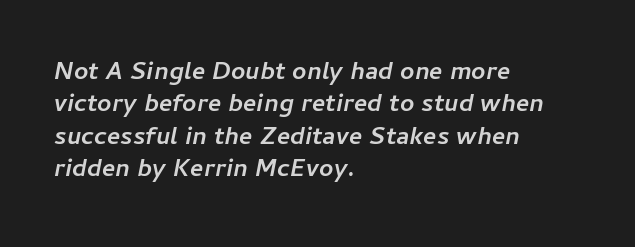
Students, note that the glyphs here touch the page at normal intervals. Line starts are locked; line ends wander. Is the type bold? Yes — the strokes are clearly thick and heavy. The face used here has a pronounced slope to its letters.
